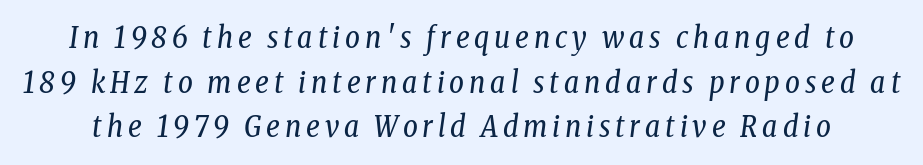
The image shows 29 px regular-weight, condensed serif type, italic (leaning right); set normal line spacing (1.54x), not underlined; low stroke contrast and a medium x-height.
